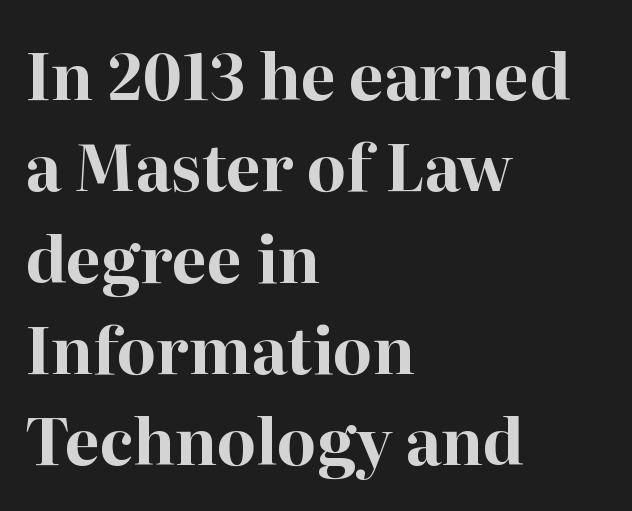
The image shows 63 px bold serif type, upright; set left-aligned, normal line spacing (1.45x), normal letter spacing, not underlined; high stroke contrast and a medium x-height.
